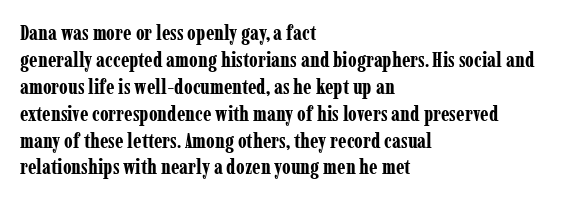
Q: Is the text bold? A: Yes.
Q: Is the text italic (slanted)? A: No, it is upright.
Q: Is the text underlined? A: No.
Q: How is the paragraph aligned? A: Left-aligned.
Q: Is the spacing between letters normal or unusually wide? A: Normal.
Q: Is the spacing between lines tight, normal or loose? A: Normal.
